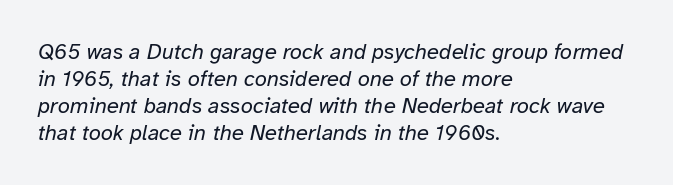
Short note: letters normally spaced. Is the stroke heavy? The answer is a plain regular-or-lighter. In CSS terms this would be text-align: left. Underline: absent. The face used here has a pronounced slope to its letters.
